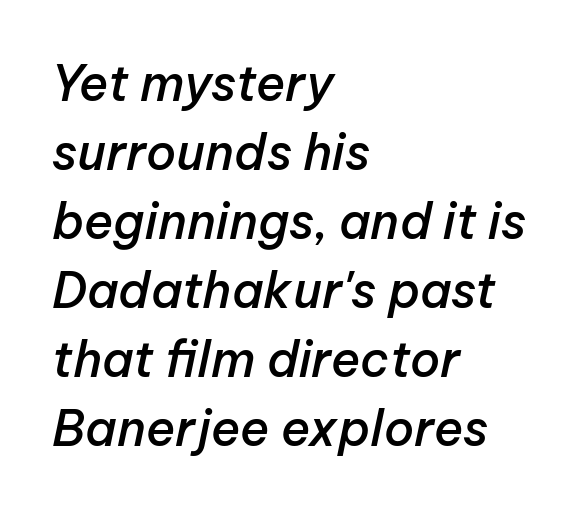
{"italic": "yes", "lean": "right", "slant_degrees": 12, "bold": "semi", "weight": "semibold", "width": "normal", "stroke_contrast": "low", "x_height": "medium", "monospaced": "no", "underline": "no", "align": "left", "line_spacing": "normal", "line_spacing_ratio": 1.41, "letter_spacing": "normal", "letter_spacing_em": 0.0, "glyph_px": 49}
